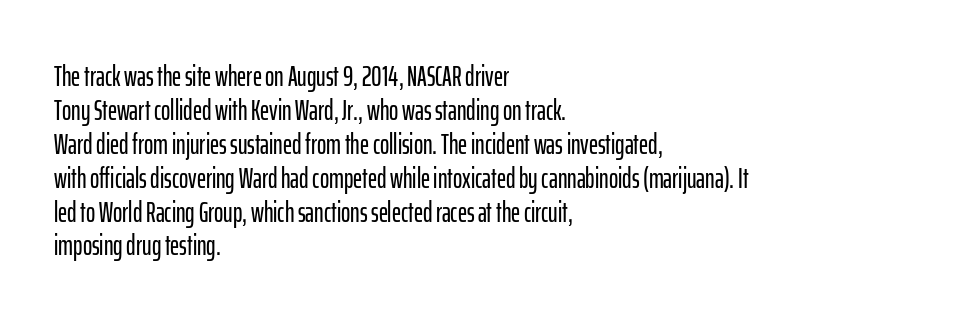
This rendering employs a face without finishing strokes, i.e., a sans-serif. Notice how the passage keeps a crisp vertical edge on the left only. Descenders hang freely into open space. The letterforms sit shoulder to shoulder at normal distance. Is this a fixed-width face? No — the glyphs have proportional, varying widths.
